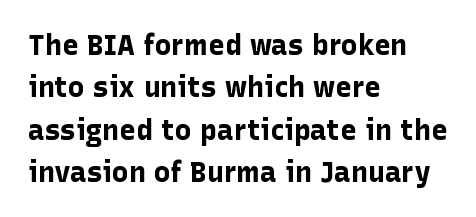
The image shows 28 px bold sans-serif type, upright; set left-aligned, normal line spacing (1.51x), normal letter spacing, not underlined; low stroke contrast and a medium x-height.
